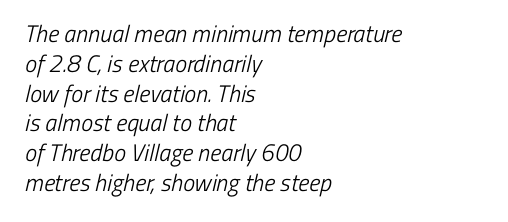
The image shows 24 px text type; set left-aligned, line spacing 1.24x, normal letter spacing, not underlined.
